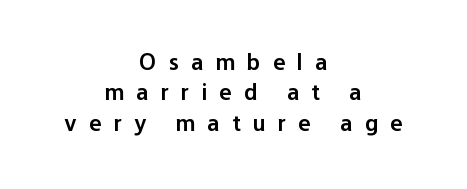
Q: Is the text bold? A: Semi-bold.
Q: Is the text italic (slanted)? A: No, it is upright.
Q: Is the text underlined? A: No.
Q: How is the paragraph aligned? A: Centered.
Q: Is the spacing between letters normal or unusually wide? A: Unusually wide.
Q: Is the spacing between lines tight, normal or loose? A: Normal.
